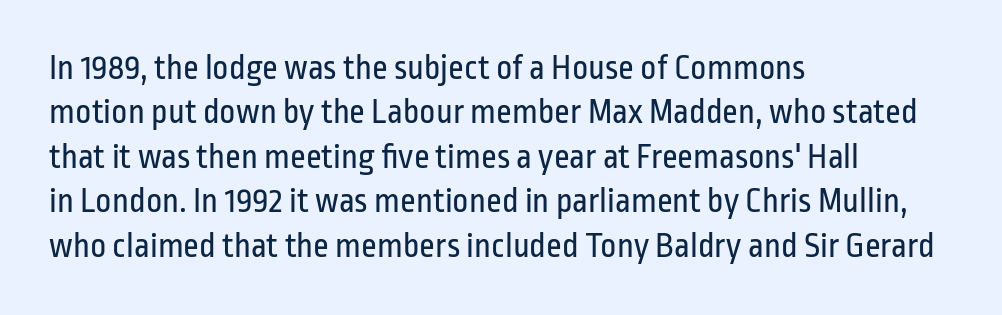
{"serif": "no", "italic": "no", "bold": "no", "weight": "regular", "width": "condensed", "stroke_contrast": "low", "x_height": "medium", "monospaced": "no", "underline": "no", "align": "left", "line_spacing": "normal", "line_spacing_ratio": 1.27, "letter_spacing": "normal", "letter_spacing_em": 0.0, "glyph_px": 35}
